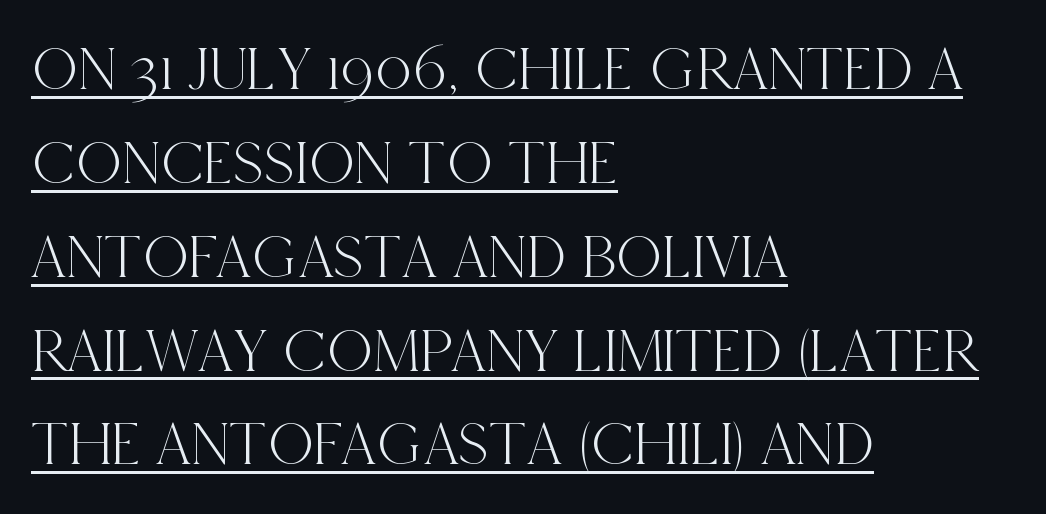
The image shows 63 px condensed serif type, upright; set left-aligned, normal line spacing (1.49x), normal letter spacing, underlined; a large x-height.
